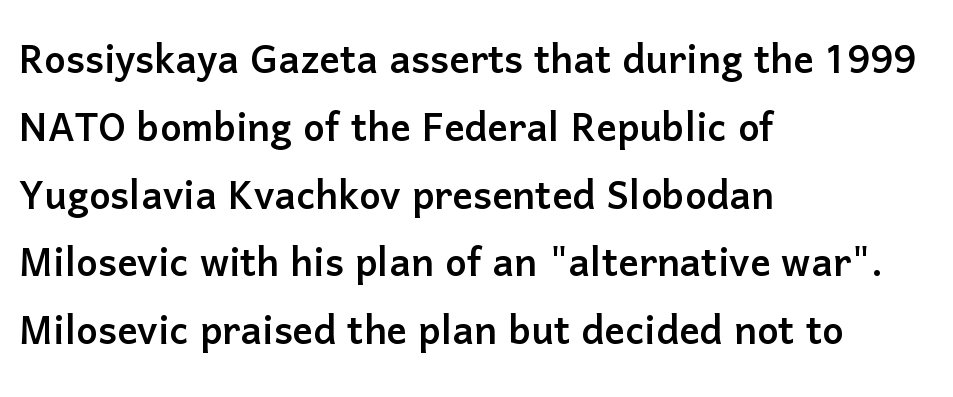
The image shows 51 px sans-serif type, upright; set left-aligned, normal line spacing (1.33x), normal letter spacing, not underlined; low stroke contrast and a medium x-height.
